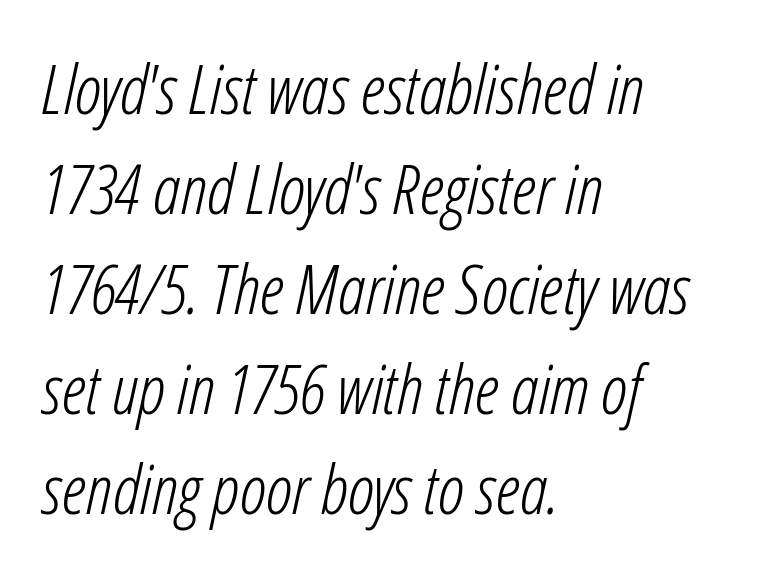
Q: Is the text bold? A: No.
Q: Is the text italic (slanted)? A: Yes, it leans right by about 12 degrees.
Q: Is the text underlined? A: No.
Q: How is the paragraph aligned? A: Left-aligned.
Q: Is the spacing between letters normal or unusually wide? A: Normal.
Q: Is the spacing between lines tight, normal or loose? A: Normal.
Q: Width (condensed, normal, or wide)? A: Condensed.
Q: Stroke contrast? A: Low.
Q: x-height? A: Medium.
Q: Monospaced? A: No.
